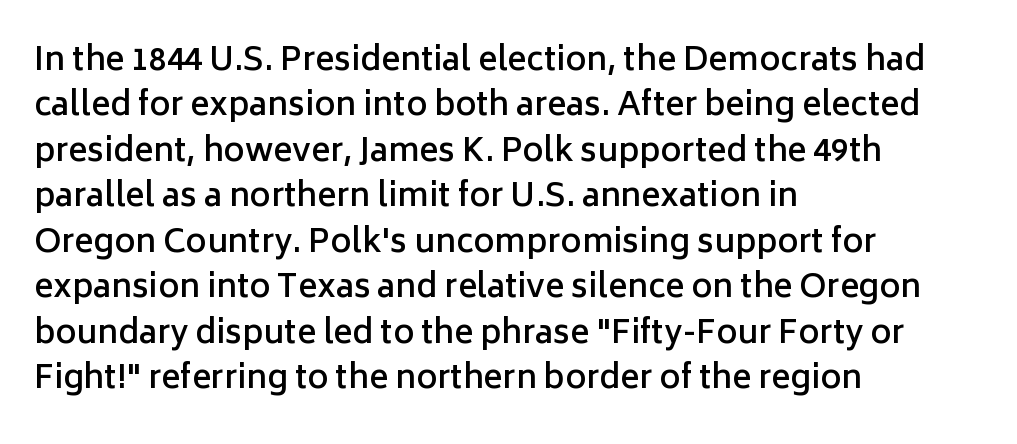
The image shows 32 px semibold sans-serif type, upright; set left-aligned, normal line spacing (1.42x), normal letter spacing, not underlined; low stroke contrast and a medium x-height.
